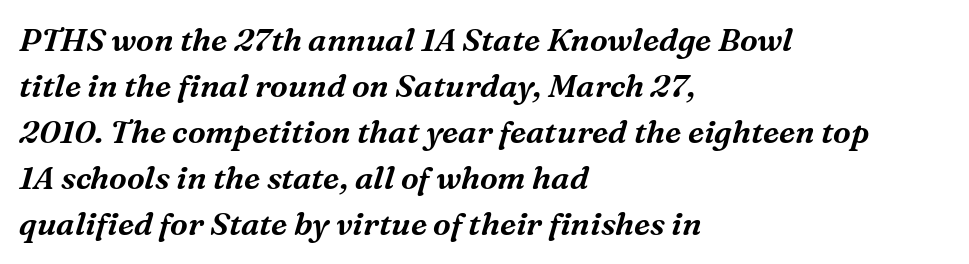
{"serif": "yes", "italic": "yes", "lean": "right", "slant_degrees": 16, "width": "normal", "stroke_contrast": "medium", "x_height": "medium", "monospaced": "no", "underline": "no", "align": "left", "line_spacing": "normal", "line_spacing_ratio": 1.44, "letter_spacing": "normal", "letter_spacing_em": 0.0, "glyph_px": 32}
